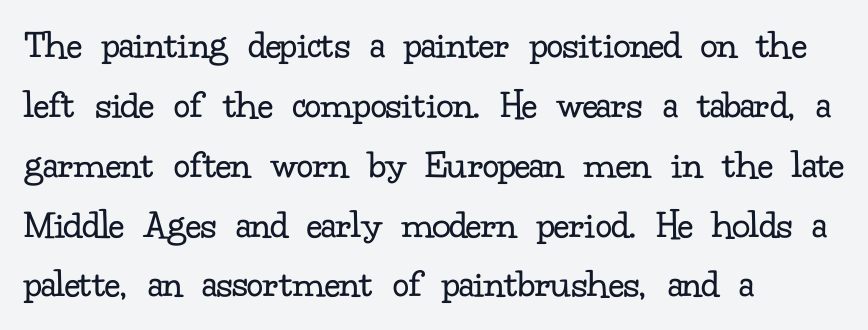
The space between consecutive lines is moderate. Classification — serif. The rendering uses natural spacing where letterforms have individual widths. No letter is thick-stroked: the sample isn't bold. The words here are not underlined. These lines were composed using upright roman letters.
